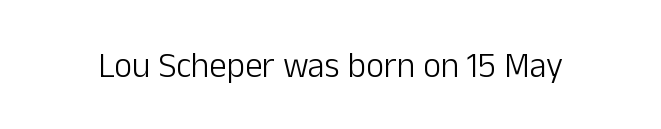
Q: Is the text bold? A: No.
Q: Is the text italic (slanted)? A: No, it is upright.
Q: Is the typeface a serif or a sans-serif typeface? A: Sans-serif.
Q: Is the text underlined? A: No.
Q: Is the spacing between letters normal or unusually wide? A: Normal.
Q: Width (condensed, normal, or wide)? A: Normal.
Q: Stroke contrast? A: Low.
Q: x-height? A: Medium.
Q: Monospaced? A: No.
